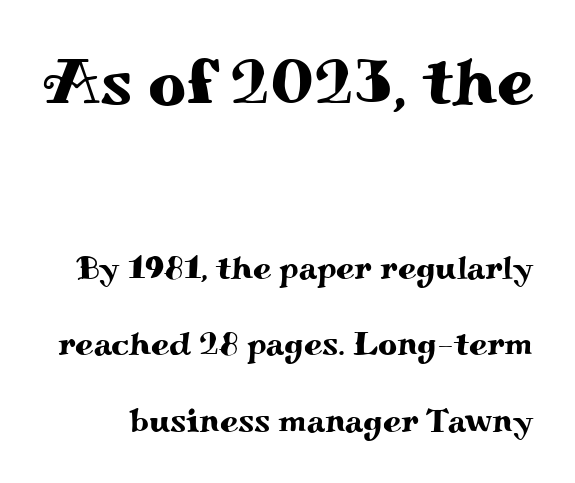
The image shows 66 px wide serif type, upright; set loose line spacing (2.31x), normal letter spacing, not underlined; the first (top) block is 2.0x larger; medium stroke contrast and a small x-height.
